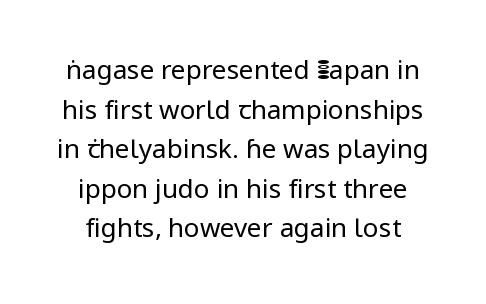
{"italic": "no", "bold": "no", "underline": "no", "line_spacing": "normal", "line_spacing_ratio": 1.52, "letter_spacing": "normal", "letter_spacing_em": 0.0, "glyph_px": 26}
